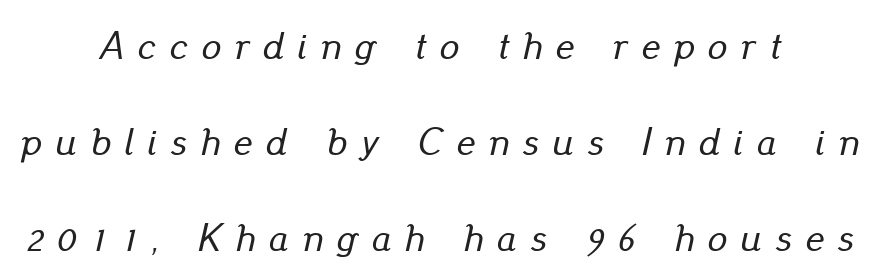
Is the letter spacing exaggerated? Yes — the characters are pushed far apart. You could not count columns in this text — the font is proportionally spaced. The whole block is typeset with a tilt. Vertically, the passage feels expansive, rows floating well apart. These lines stack symmetrically, like a column narrowing and widening about its center.
